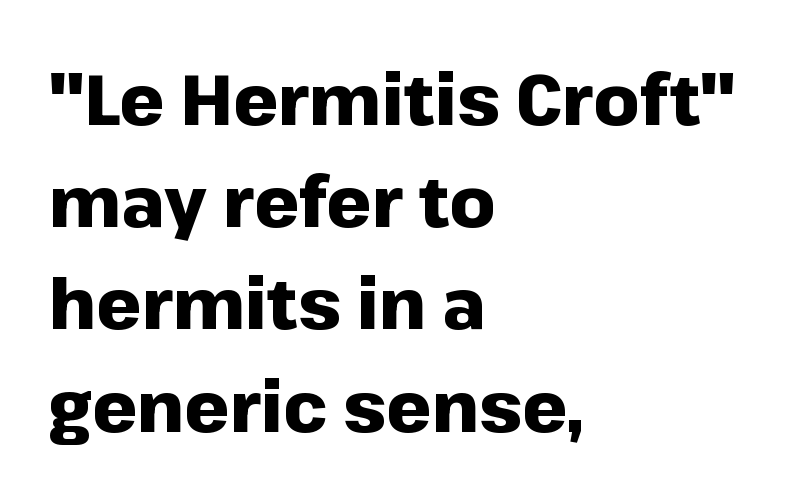
Q: Is the text bold? A: Yes.
Q: Is the text italic (slanted)? A: No, it is upright.
Q: Is the typeface a serif or a sans-serif typeface? A: Sans-serif.
Q: Is the text underlined? A: No.
Q: How is the paragraph aligned? A: Left-aligned.
Q: Is the spacing between letters normal or unusually wide? A: Normal.
Q: Is the spacing between lines tight, normal or loose? A: Normal.
Q: Width (condensed, normal, or wide)? A: Normal.
Q: Stroke contrast? A: Low.
Q: x-height? A: Medium.
Q: Monospaced? A: No.
